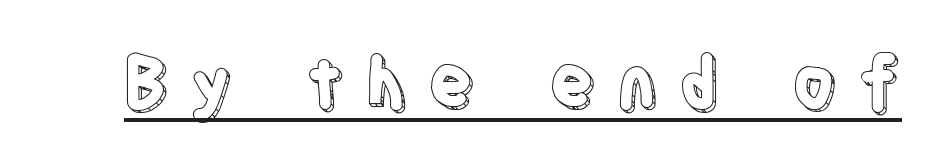
Somebody hit Ctrl+U on this one — the words are underlined. A typesetter would call this proportional, since set widths differ per character. Look at the tracking — it's clearly loosened, letters drifting apart. Ordinary non-slanted type is in use.
